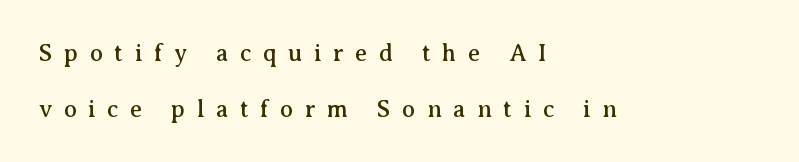
{"italic": "no", "underline": "no", "align": "left", "line_spacing": "loose", "line_spacing_ratio": 2.33, "letter_spacing": "wide", "letter_spacing_em": 0.48, "glyph_px": 24}
